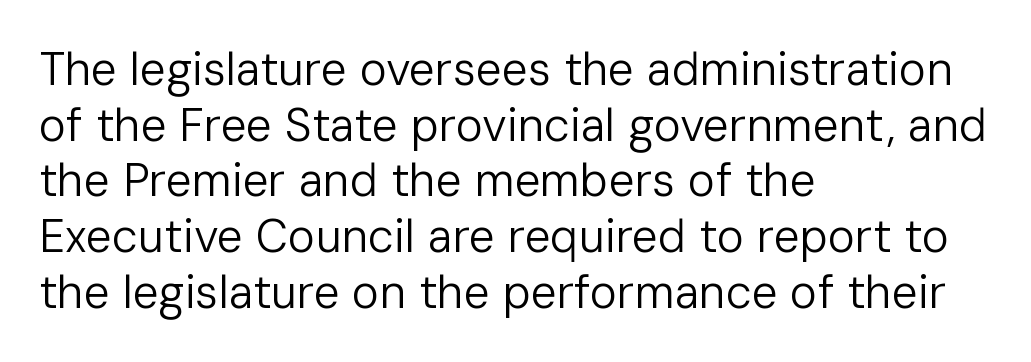
The compositor pushed each line to the left boundary. In terms of posture, this sample is upright. This rendering features lettering with no underline. Weight: not bold — regular or lighter. Caption: standard tracking, unaltered.
